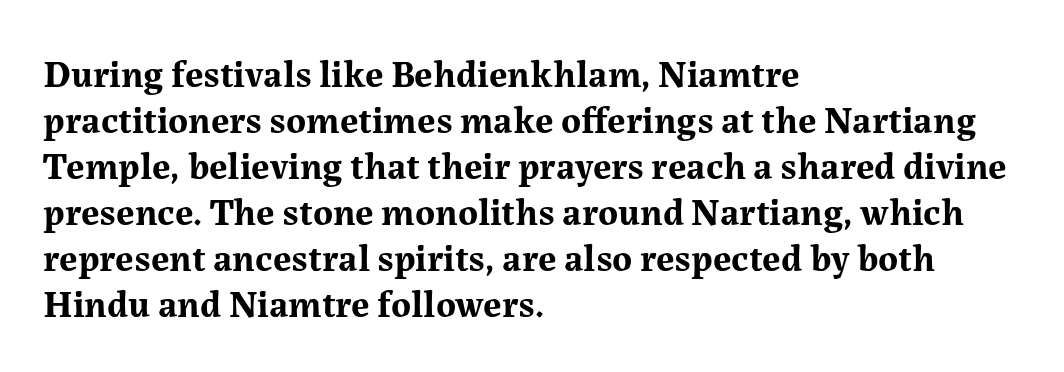
Q: Is the text bold? A: Yes.
Q: Is the text italic (slanted)? A: No, it is upright.
Q: Is the typeface a serif or a sans-serif typeface? A: Serif.
Q: Is the text underlined? A: No.
Q: How is the paragraph aligned? A: Left-aligned.
Q: Is the spacing between letters normal or unusually wide? A: Normal.
Q: Width (condensed, normal, or wide)? A: Normal.
Q: Stroke contrast? A: Medium.
Q: x-height? A: Medium.
Q: Monospaced? A: No.
